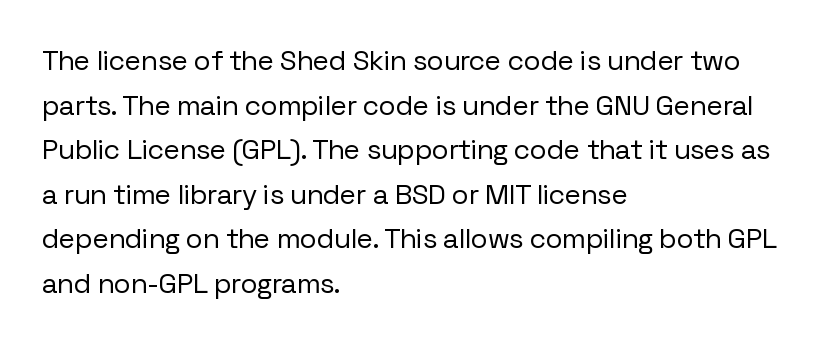
The image shows 28 px regular-weight sans-serif type, upright; set left-aligned, normal line spacing (1.59x), normal letter spacing, not underlined; low stroke contrast and a medium x-height.
